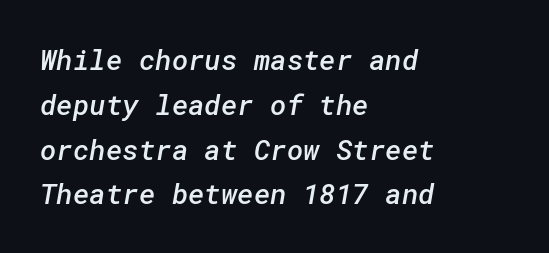
The image shows 28 px semibold sans-serif type; set left-aligned, normal line spacing (1.6x), normal letter spacing, not underlined; low stroke contrast and a medium x-height.
